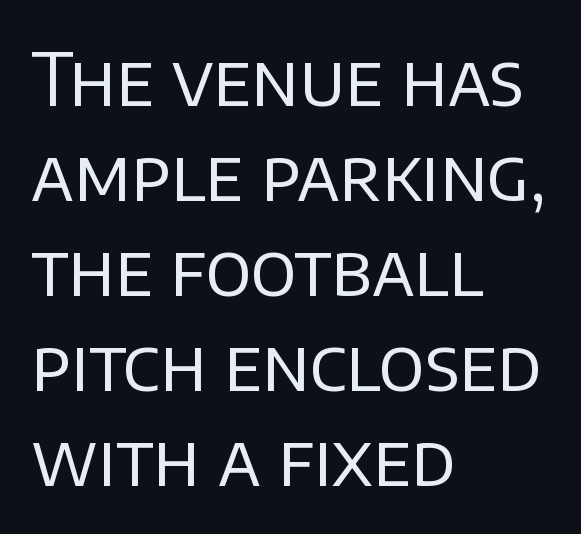
Q: Is the text bold? A: No.
Q: Is the text italic (slanted)? A: No, it is upright.
Q: Is the typeface a serif or a sans-serif typeface? A: Sans-serif.
Q: Is the text underlined? A: No.
Q: How is the paragraph aligned? A: Left-aligned.
Q: Is the spacing between letters normal or unusually wide? A: Normal.
Q: Is the spacing between lines tight, normal or loose? A: Normal.
Q: Width (condensed, normal, or wide)? A: Normal.
Q: Stroke contrast? A: Low.
Q: x-height? A: Large.
Q: Monospaced? A: No.
